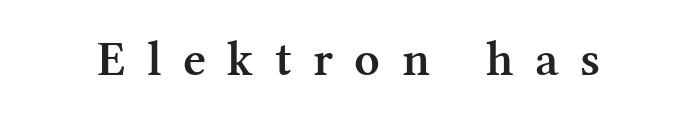
The words here are not underlined. Here the designer chose a conventional face with non-uniform glyph widths. This is moderately heavy type, rendered in semibold. The font family rendered here belongs to the serif group.
